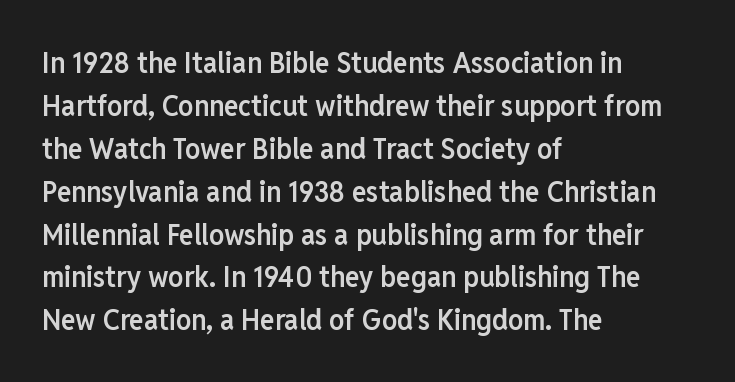
{"serif": "no", "italic": "no", "bold": "semi", "weight": "semibold", "width": "condensed", "stroke_contrast": "low", "x_height": "medium", "monospaced": "no", "underline": "no", "align": "left", "line_spacing": "normal", "line_spacing_ratio": 1.43, "letter_spacing": "normal", "letter_spacing_em": 0.0, "glyph_px": 30}
